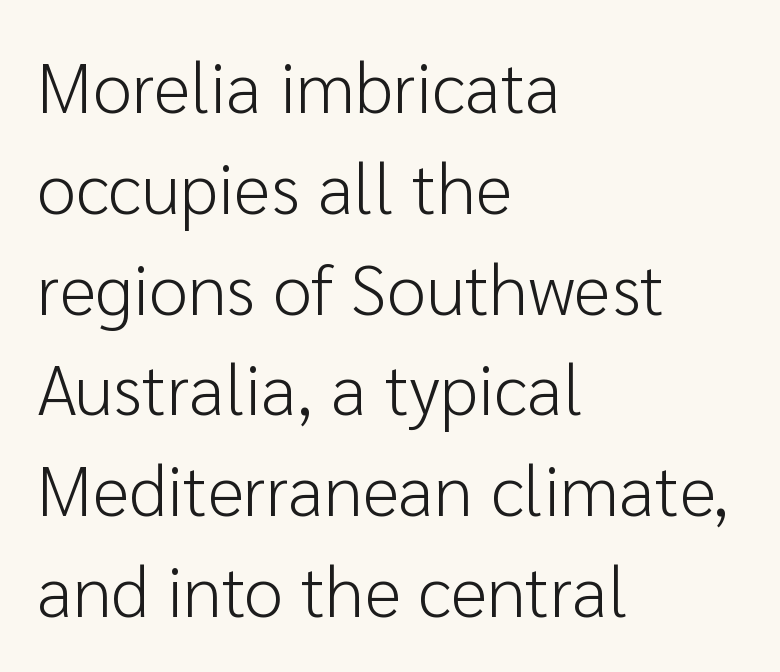
{"serif": "no", "italic": "no", "bold": "no", "weight": "light", "width": "normal", "stroke_contrast": "low", "x_height": "medium", "monospaced": "no", "underline": "no", "align": "left", "line_spacing": "normal", "line_spacing_ratio": 1.42, "letter_spacing": "normal", "letter_spacing_em": 0.0, "glyph_px": 71}
